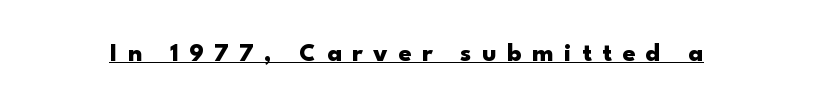
{"italic": "no", "bold": "yes", "underline": "yes", "letter_spacing": "wide", "letter_spacing_em": 0.4, "glyph_px": 26}
